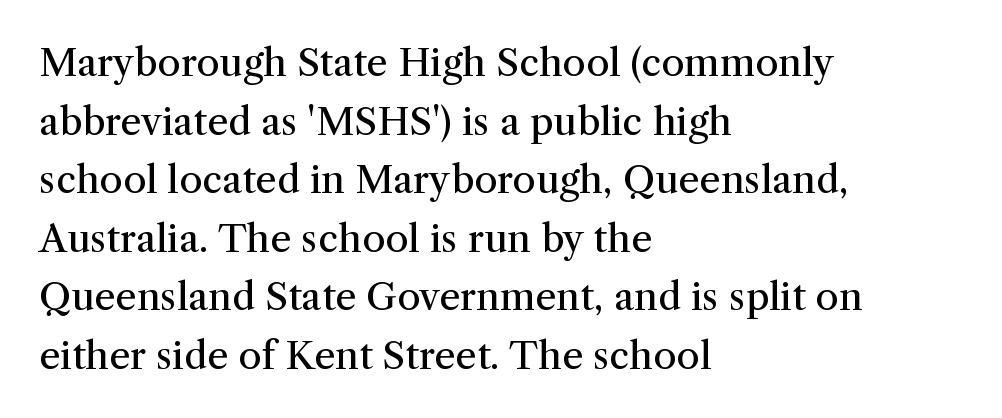
{"serif": "yes", "italic": "no", "bold": "no", "weight": "regular", "width": "normal", "stroke_contrast": "medium", "x_height": "medium", "monospaced": "no", "underline": "no", "align": "left", "line_spacing": "normal", "line_spacing_ratio": 1.54, "letter_spacing": "normal", "letter_spacing_em": 0.0, "glyph_px": 38}
